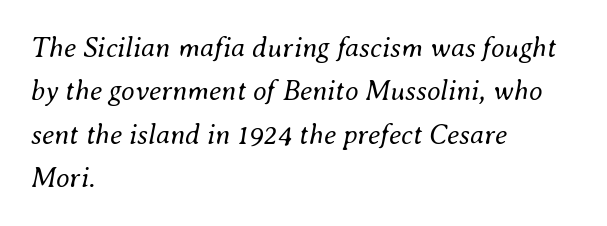
Q: Is the text bold? A: No.
Q: Is the text italic (slanted)? A: Yes, it leans right by about 8 degrees.
Q: Is the text underlined? A: No.
Q: How is the paragraph aligned? A: Left-aligned.
Q: Is the spacing between letters normal or unusually wide? A: Normal.
Q: Is the spacing between lines tight, normal or loose? A: Normal.
Q: Width (condensed, normal, or wide)? A: Normal.
Q: Stroke contrast? A: Medium.
Q: x-height? A: Small.
Q: Monospaced? A: No.
